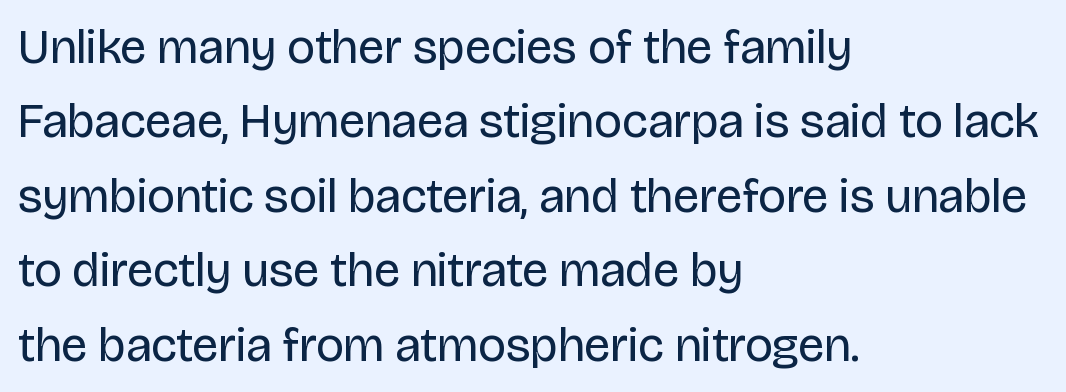
The lettering holds an erect, upright posture throughout. The words here are not underlined. Serifs: no, the terminals of the letterforms are clean. You could not count columns in this text — the font is proportionally spaced. These lines stack with their left ends in a neat column.
